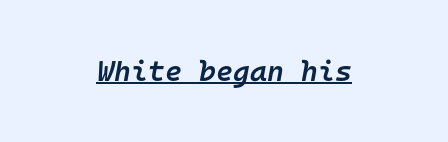
Every character sits at an angle, as italics do. Each line of the rendering has a horizontal stroke beneath the glyphs. This rendering leaves character spacing at its baseline value. Fixed-width glyphs throughout — classic coding-font behaviour.
